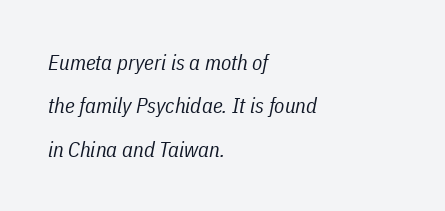
Q: Is the text bold? A: No.
Q: Is the text italic (slanted)? A: Yes, it leans right by about 11 degrees.
Q: Is the text underlined? A: No.
Q: How is the paragraph aligned? A: Left-aligned.
Q: Is the spacing between letters normal or unusually wide? A: Normal.
Q: Is the spacing between lines tight, normal or loose? A: Loose.
